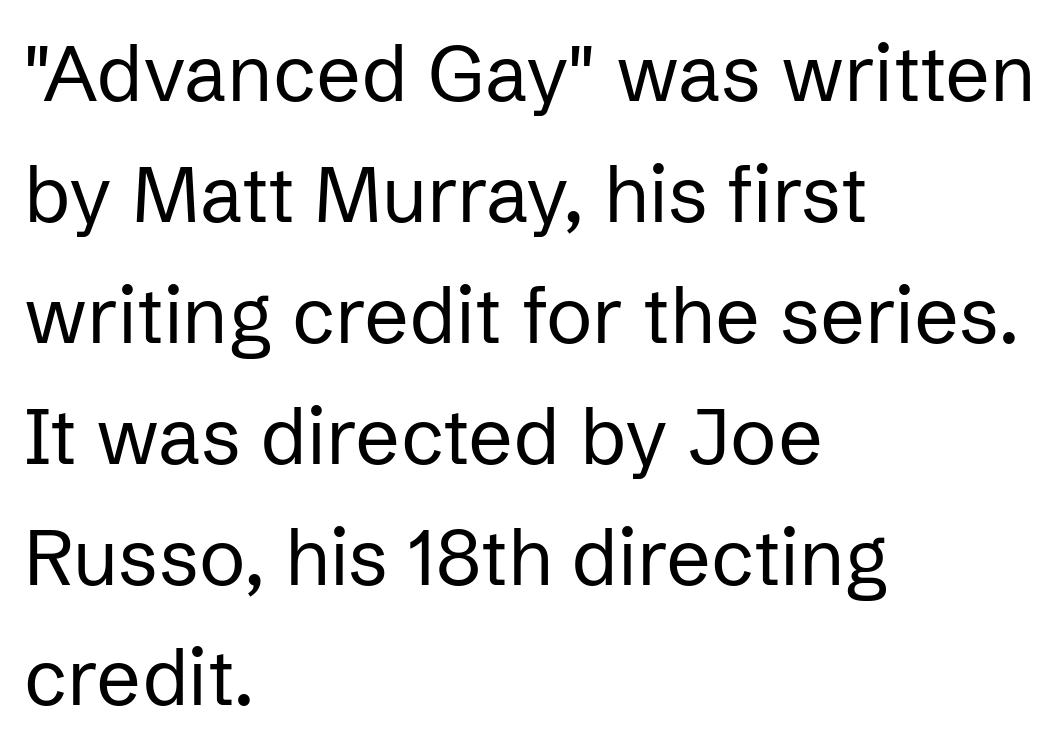
Italic: no, the glyphs are upright roman. The typesetting does not lean heavy: it is not bold. The lines sit at an ordinary, default distance from one another. Left-aligned paragraph, ragged on the right.
